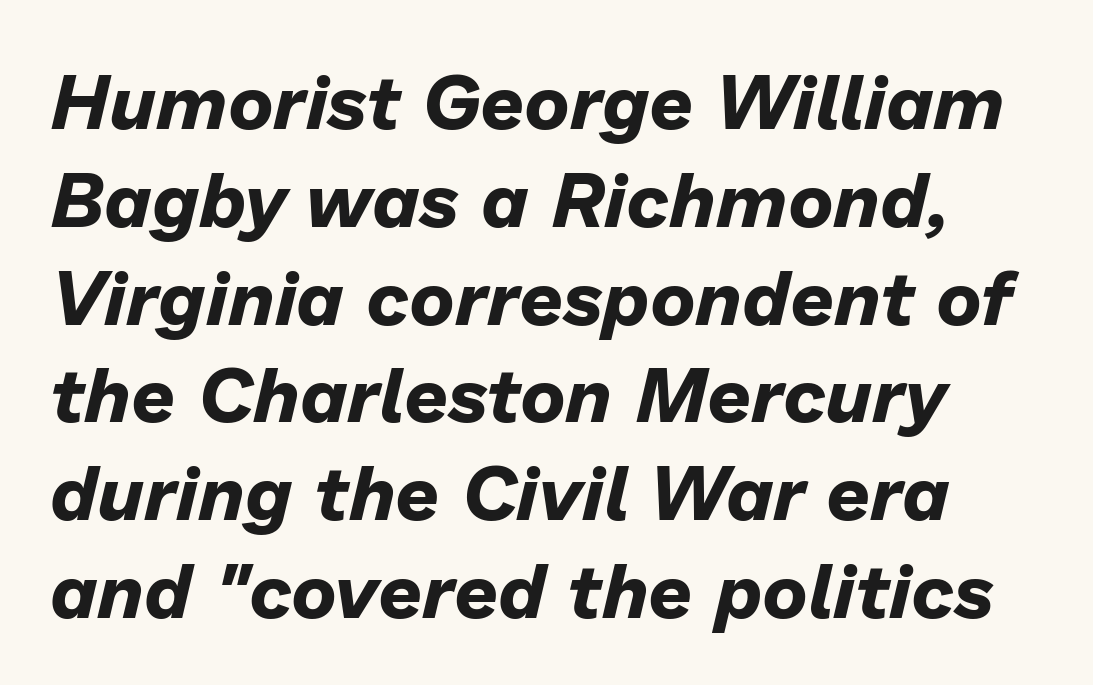
Q: Is the text bold? A: Yes.
Q: Is the text italic (slanted)? A: Yes, it leans right by about 13 degrees.
Q: Is the text underlined? A: No.
Q: Is the spacing between letters normal or unusually wide? A: Normal.
Q: Is the spacing between lines tight, normal or loose? A: Normal.
Q: Width (condensed, normal, or wide)? A: Normal.
Q: Stroke contrast? A: Low.
Q: x-height? A: Medium.
Q: Monospaced? A: No.
